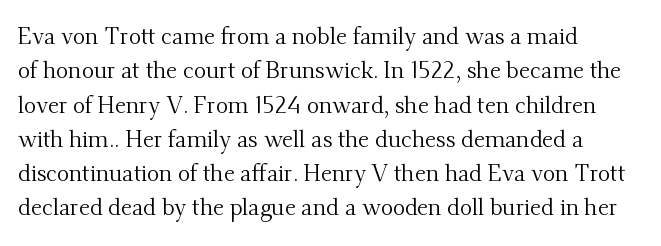
{"italic": "no", "bold": "no", "underline": "no", "align": "left", "line_spacing": "normal", "line_spacing_ratio": 1.49, "letter_spacing": "normal", "letter_spacing_em": 0.0, "glyph_px": 23}
